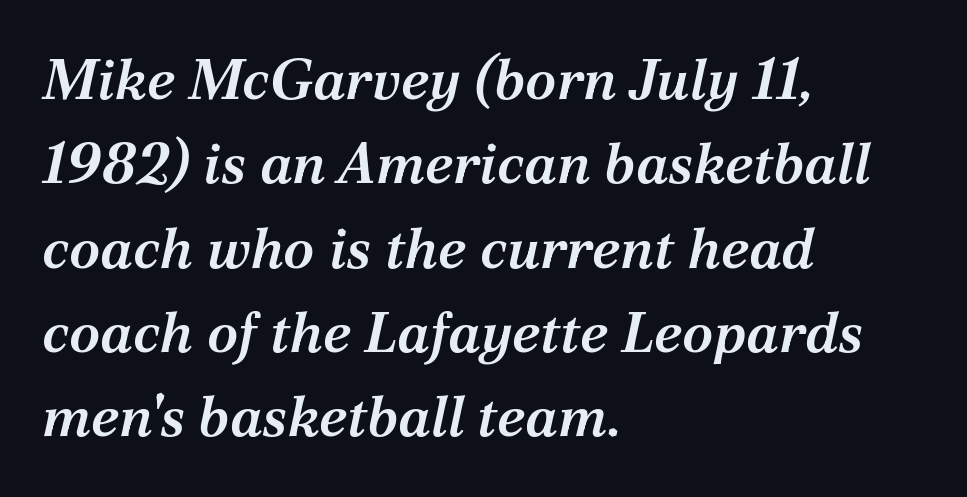
Q: Is the text bold? A: Semi-bold.
Q: Is the text italic (slanted)? A: Yes, it leans right by about 12 degrees.
Q: Is the typeface a serif or a sans-serif typeface? A: Serif.
Q: Is the text underlined? A: No.
Q: How is the paragraph aligned? A: Left-aligned.
Q: Is the spacing between letters normal or unusually wide? A: Normal.
Q: Is the spacing between lines tight, normal or loose? A: Normal.
Q: Width (condensed, normal, or wide)? A: Normal.
Q: Stroke contrast? A: Medium.
Q: x-height? A: Medium.
Q: Monospaced? A: No.
